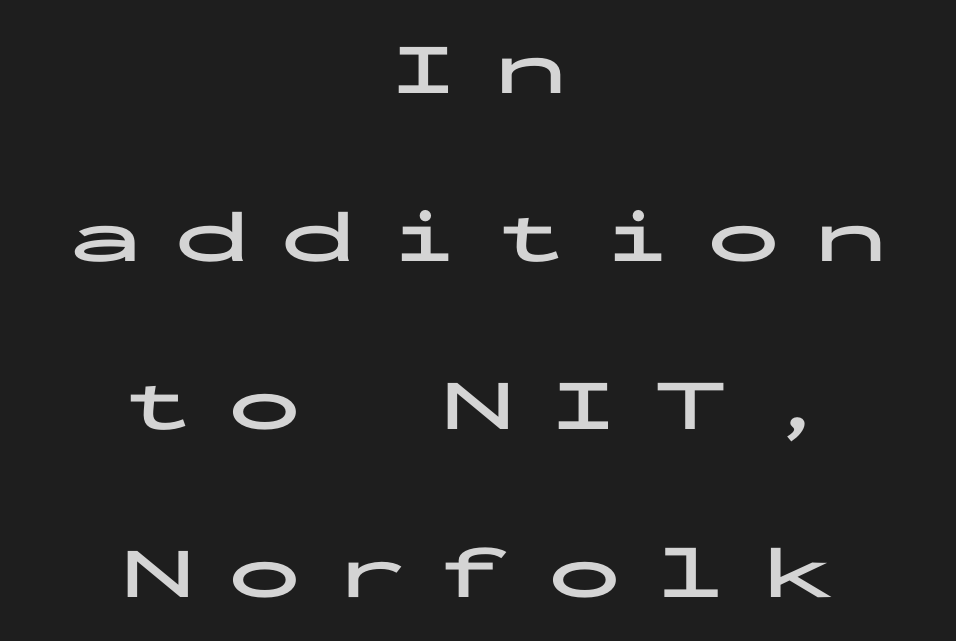
Q: Is the text bold? A: Yes.
Q: Is the text italic (slanted)? A: No, it is upright.
Q: Is the typeface a serif or a sans-serif typeface? A: Sans-serif.
Q: Is the text underlined? A: No.
Q: How is the paragraph aligned? A: Centered.
Q: Is the spacing between letters normal or unusually wide? A: Unusually wide.
Q: Is the spacing between lines tight, normal or loose? A: Loose.
Q: Width (condensed, normal, or wide)? A: Wide.
Q: Stroke contrast? A: Low.
Q: x-height? A: Medium.
Q: Monospaced? A: Yes.
